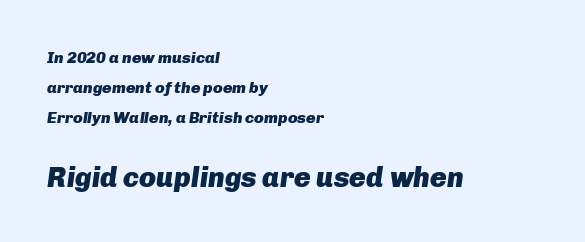
{"italic": "yes", "lean": "right", "slant_degrees": 8, "bold": "yes", "weight": "heavy", "width": "normal", "stroke_contrast": "low", "x_height": "medium", "monospaced": "no", "underline": "no", "align": "left", "line_spacing_ratio": 1.89, "letter_spacing": "normal", "letter_spacing_em": 0.0, "larger_block": "second", "size_ratio": 1.75, "glyph_px": 28}
